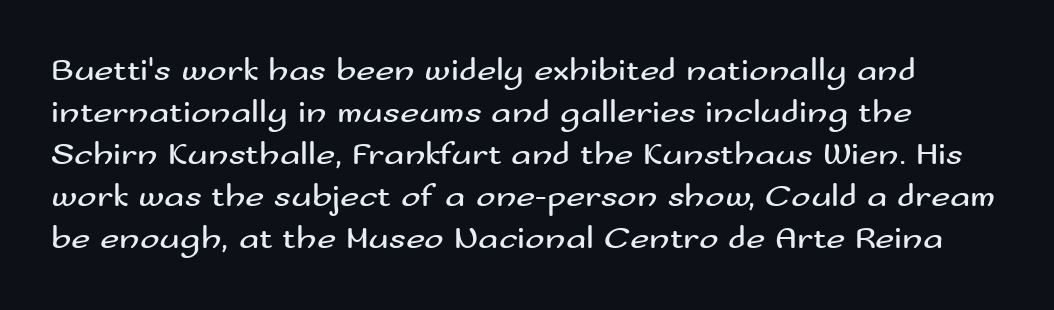
{"serif": "no", "italic": "no", "bold": "no", "weight": "regular", "width": "wide", "stroke_contrast": "medium", "x_height": "small", "monospaced": "no", "underline": "no", "line_spacing": "normal", "line_spacing_ratio": 1.27, "letter_spacing": "normal", "letter_spacing_em": 0.0, "glyph_px": 33}
